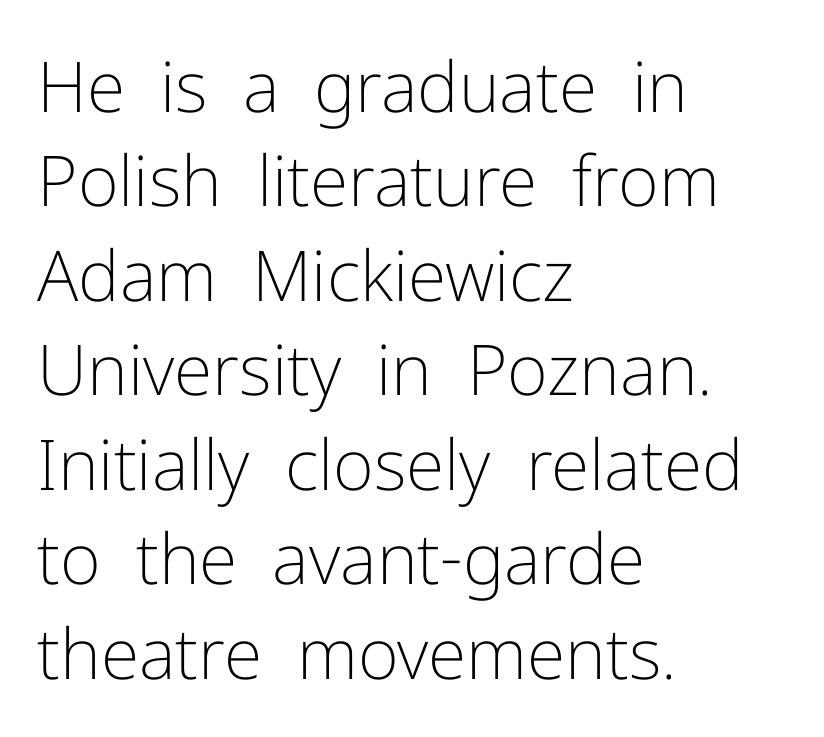
Q: Is the text bold? A: No.
Q: Is the text italic (slanted)? A: No, it is upright.
Q: Is the typeface a serif or a sans-serif typeface? A: Sans-serif.
Q: Is the text underlined? A: No.
Q: How is the paragraph aligned? A: Left-aligned.
Q: Is the spacing between letters normal or unusually wide? A: Normal.
Q: Is the spacing between lines tight, normal or loose? A: Normal.
Q: Width (condensed, normal, or wide)? A: Normal.
Q: Stroke contrast? A: Low.
Q: x-height? A: Medium.
Q: Monospaced? A: No.
